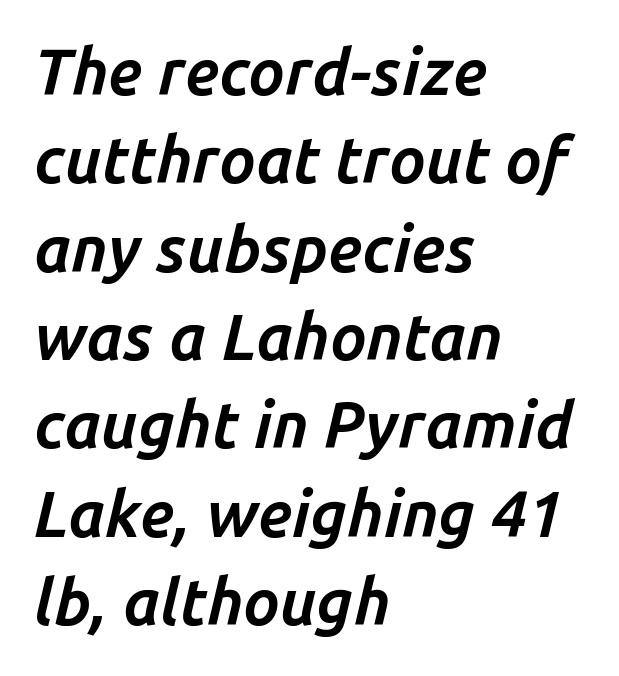
{"italic": "yes", "lean": "right", "slant_degrees": 14, "bold": "yes", "weight": "bold", "width": "normal", "stroke_contrast": "low", "x_height": "medium", "monospaced": "no", "underline": "no", "align": "left", "line_spacing": "normal", "line_spacing_ratio": 1.38, "letter_spacing": "normal", "letter_spacing_em": 0.0, "glyph_px": 64}
